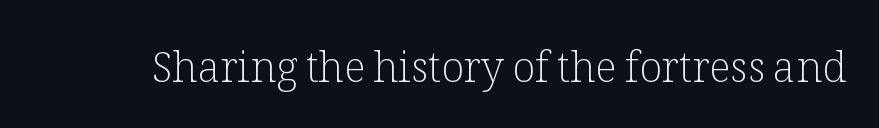
Stem width sits at or under what a default text font uses. Spacing verdict: proportional, widths tailored to each character. The foot of each line stays bare and open. These lines were composed using upright roman letters. No extra tracking has been applied to these lines. The glyphs in this specimen are seriffed.
